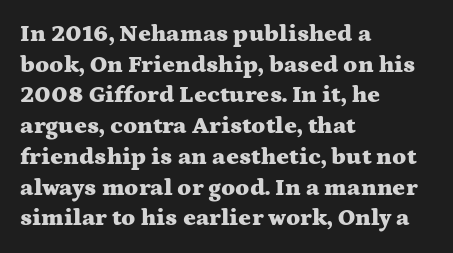
{"italic": "no", "bold": "yes", "underline": "no", "align": "left", "line_spacing": "normal", "line_spacing_ratio": 1.28, "letter_spacing": "normal", "letter_spacing_em": 0.0, "glyph_px": 24}
